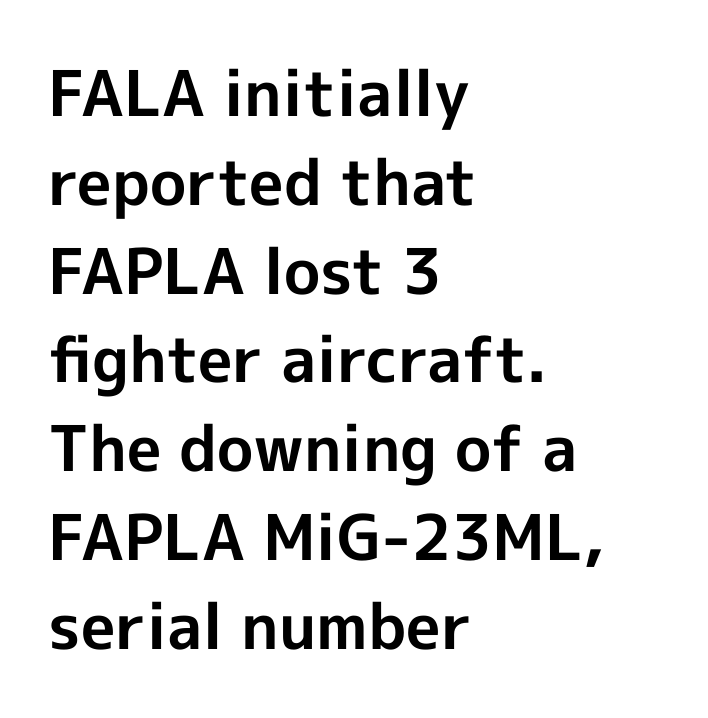
{"serif": "no", "italic": "no", "bold": "yes", "weight": "bold", "width": "normal", "x_height": "medium", "monospaced": "no", "underline": "no", "align": "left", "line_spacing": "normal", "line_spacing_ratio": 1.41, "letter_spacing": "normal", "letter_spacing_em": 0.0, "glyph_px": 63}
